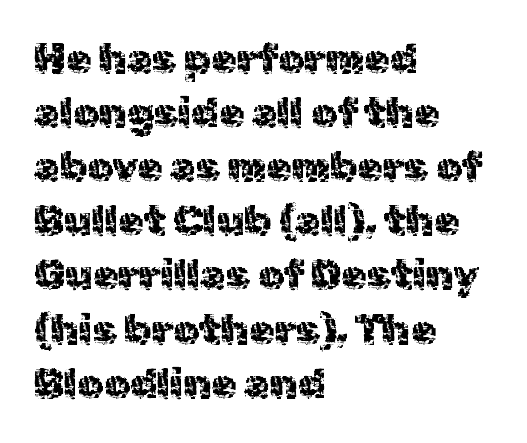
Type style note: lacks serifs. The block of text has a typical density, with ordinary space between rows. Note the varied advance widths — an 'i' is clearly narrower than an 'm'. Compared with typical body copy, the letter spacing here is the same.
